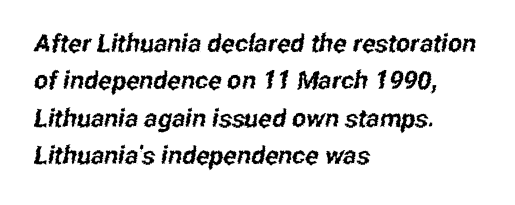
Q: Is the text underlined? A: No.
Q: How is the paragraph aligned? A: Left-aligned.
Q: Is the spacing between letters normal or unusually wide? A: Normal.
Q: Is the spacing between lines tight, normal or loose? A: Normal.
